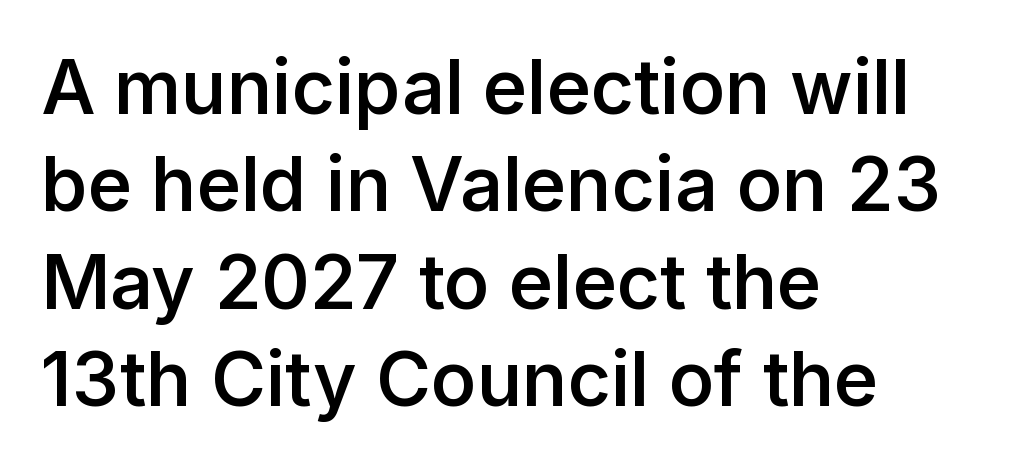
The image shows 75 px semibold sans-serif type, upright; set left-aligned, normal line spacing (1.3x), normal letter spacing, not underlined; low stroke contrast and a medium x-height.
